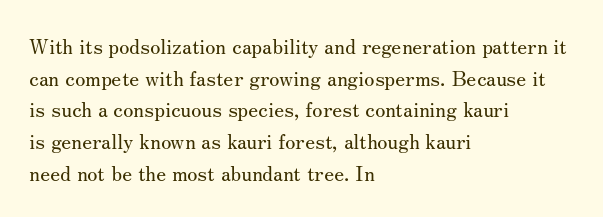
{"italic": "no", "bold": "no", "underline": "no", "align": "left", "line_spacing": "normal", "line_spacing_ratio": 1.51, "letter_spacing": "normal", "letter_spacing_em": 0.0, "glyph_px": 21}
